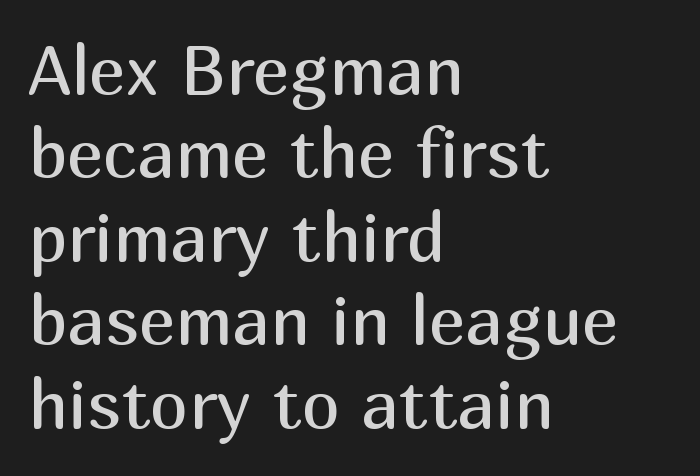
The image shows 69 px regular-weight sans-serif type, upright; set left-aligned, line spacing 1.21x, normal letter spacing, not underlined; medium stroke contrast and a medium x-height.
